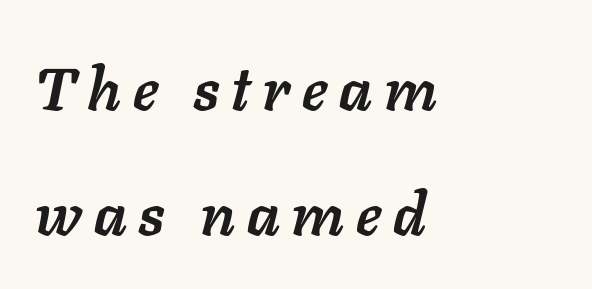
Compared with an ordinary text face, these strokes are far heavier — a full bold. Think of a printed novel: that variable character pitch is what you see here. Yep, that's italic — everything's leaning. Casual observation: everything's shoved over to the left. Clear beneath every line of the passage.
